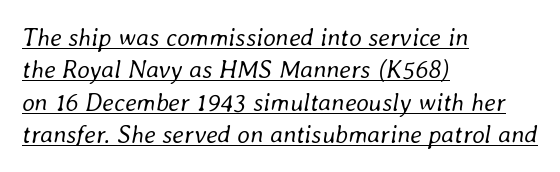
Q: Is the text bold? A: No.
Q: Is the text italic (slanted)? A: Yes, it leans right by about 8 degrees.
Q: Is the text underlined? A: Yes.
Q: How is the paragraph aligned? A: Left-aligned.
Q: Is the spacing between letters normal or unusually wide? A: Normal.
Q: Is the spacing between lines tight, normal or loose? A: Normal.
